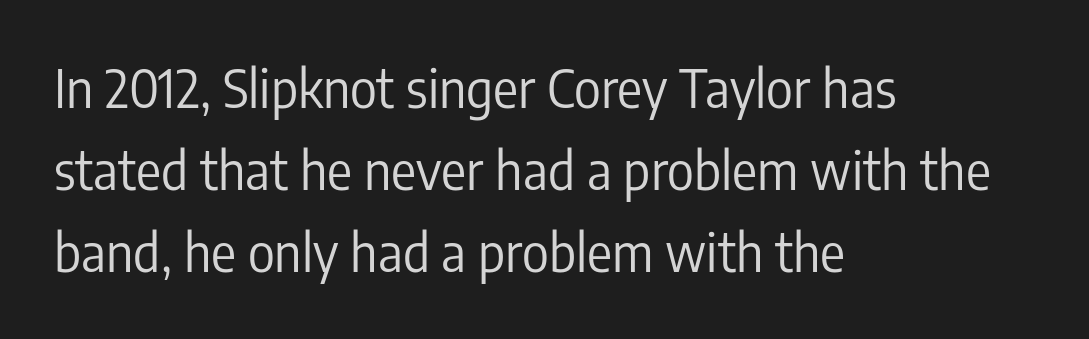
Q: Is the text bold? A: No.
Q: Is the text italic (slanted)? A: No, it is upright.
Q: Is the typeface a serif or a sans-serif typeface? A: Sans-serif.
Q: Is the text underlined? A: No.
Q: How is the paragraph aligned? A: Left-aligned.
Q: Is the spacing between letters normal or unusually wide? A: Normal.
Q: Is the spacing between lines tight, normal or loose? A: Normal.
Q: Width (condensed, normal, or wide)? A: Condensed.
Q: Stroke contrast? A: Low.
Q: x-height? A: Medium.
Q: Monospaced? A: No.
